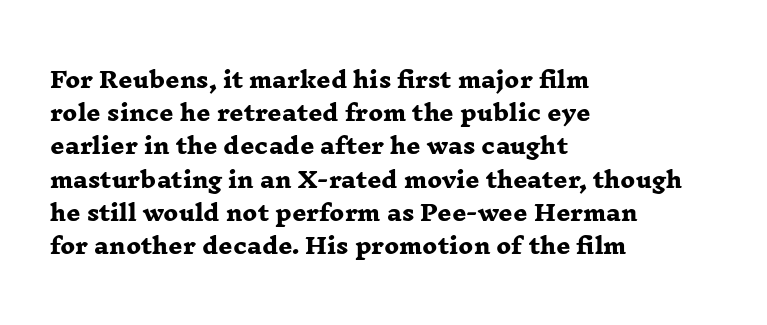
Where is the straight margin? On the left. Each row of text sits above clean, open space. Leading matches the norm, producing a regular column. The letters are bold, with thick, heavy strokes.
